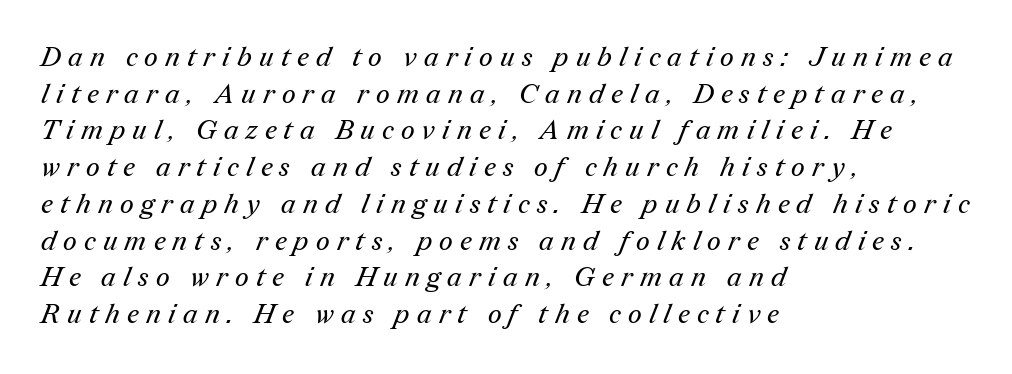
The image shows 27 px text type; set left-aligned, normal line spacing (1.36x), unusually wide letter spacing (+0.27 em), not underlined.
